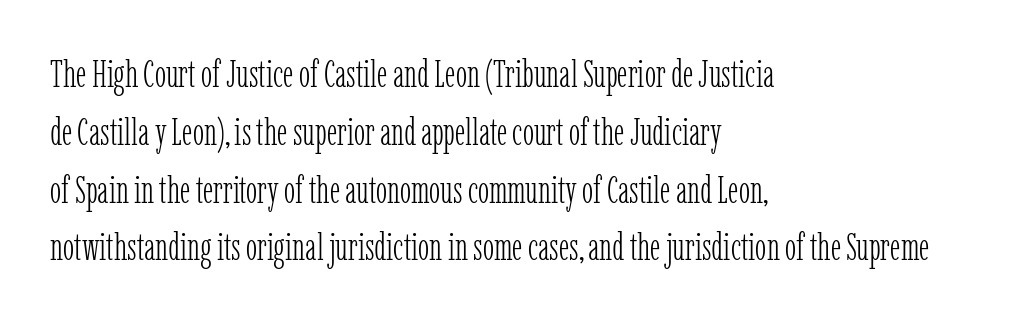
Think of a printed novel: that variable character pitch is what you see here. Is this a heavy cut? Hardly; it is regular or lighter. The paragraph has a hard left edge and a soft right edge. Ascenders rise straight up at ninety degrees. Anything drawn beneath the words? Only blank space. Line spacing here is normal.
